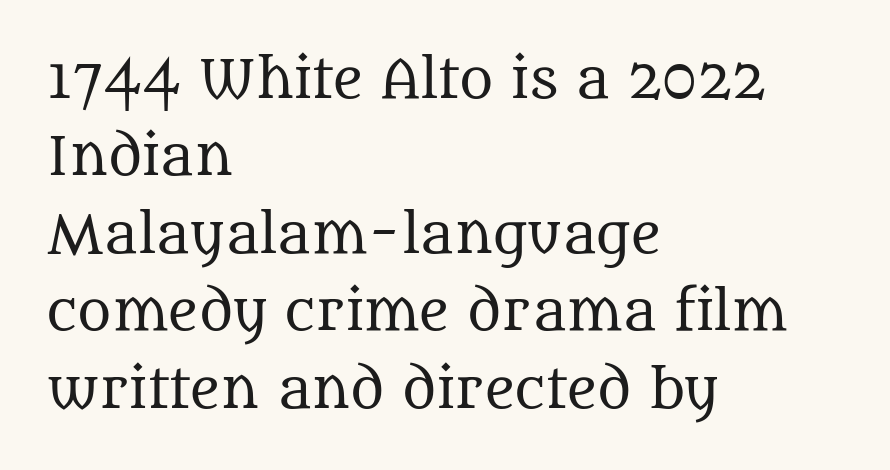
Spacing between characters is what you'd get straight out of the box. Normally led — the rows are evenly, conventionally spaced. Looks like regular typesetting: each glyph gets only the width it needs. A serif font was chosen for this passage. The string is rendered with underlining switched off.
